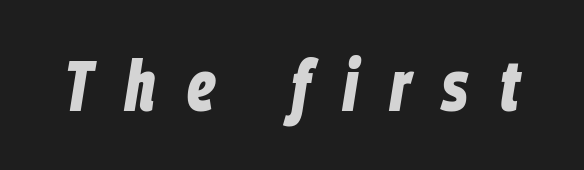
The line texture is sparse and dotted thanks to wide tracking. Yep, that's italic — everything's leaning. The passage shown is typed in a proportional face where columns would drift. The letters are bold, with thick, heavy strokes. The words here are not underlined.
